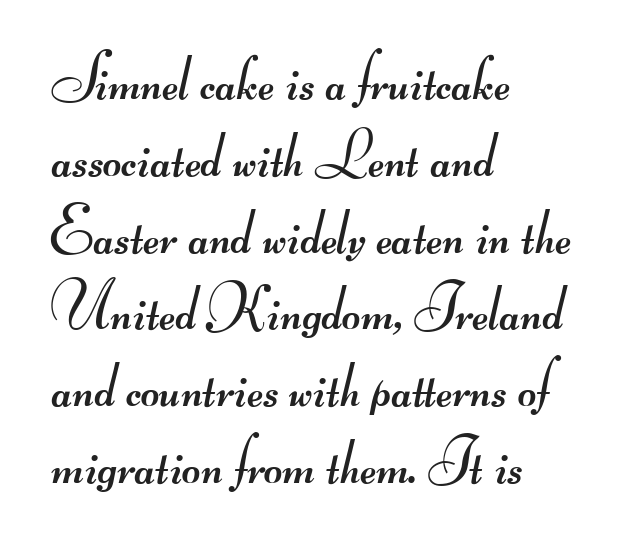
Q: Is the text bold? A: No.
Q: Is the typeface a serif or a sans-serif typeface? A: Sans-serif.
Q: Is the text underlined? A: No.
Q: How is the paragraph aligned? A: Left-aligned.
Q: Is the spacing between letters normal or unusually wide? A: Normal.
Q: Width (condensed, normal, or wide)? A: Wide.
Q: Stroke contrast? A: Medium.
Q: Monospaced? A: No.
